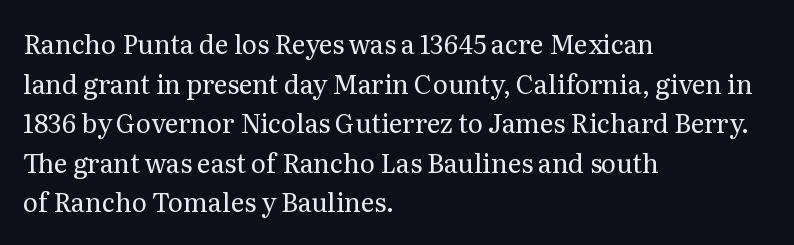
{"italic": "no", "bold": "no", "underline": "no", "align": "left", "line_spacing": "normal", "line_spacing_ratio": 1.52, "letter_spacing": "normal", "letter_spacing_em": 0.0, "glyph_px": 26}
